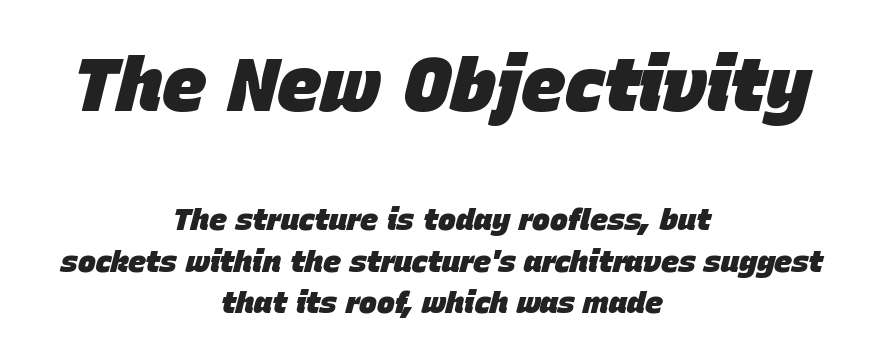
Compared with typical body copy, the letter spacing here is the same. Between these two stacked blocks, the higher one wins on size. The space between consecutive lines is moderate. Is the block centered? Yes — each line is placed symmetrically about the middle. The rendering uses natural spacing where letterforms have individual widths. Decoration check: the copy has no underline.
